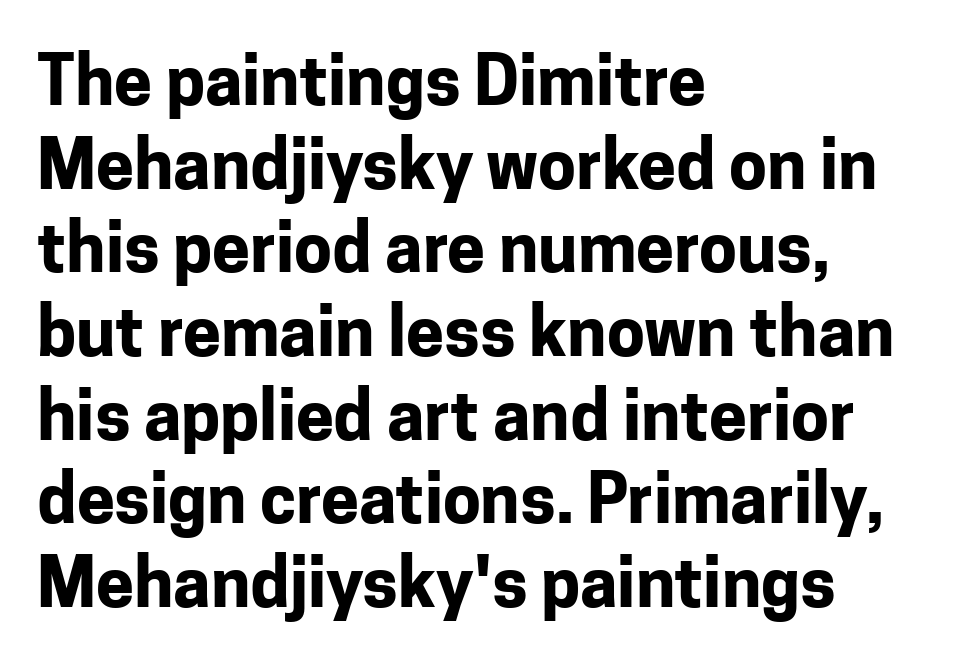
Emphasis by weight is at full strength: bold. Posture: straight, roman, zero tilt. I'd call this a sans setting — the letters go barefoot. Think of a printed novel: that variable character pitch is what you see here.
